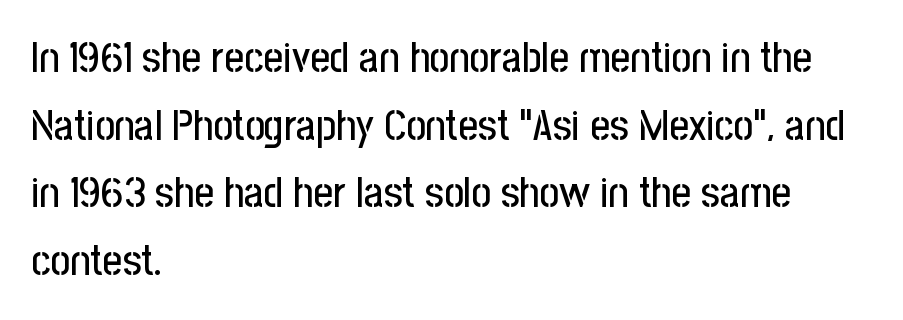
{"serif": "no", "italic": "no", "width": "condensed", "stroke_contrast": "low", "x_height": "medium", "monospaced": "no", "underline": "no", "align": "left", "line_spacing": "normal", "line_spacing_ratio": 1.57, "letter_spacing": "normal", "letter_spacing_em": 0.0, "glyph_px": 43}
